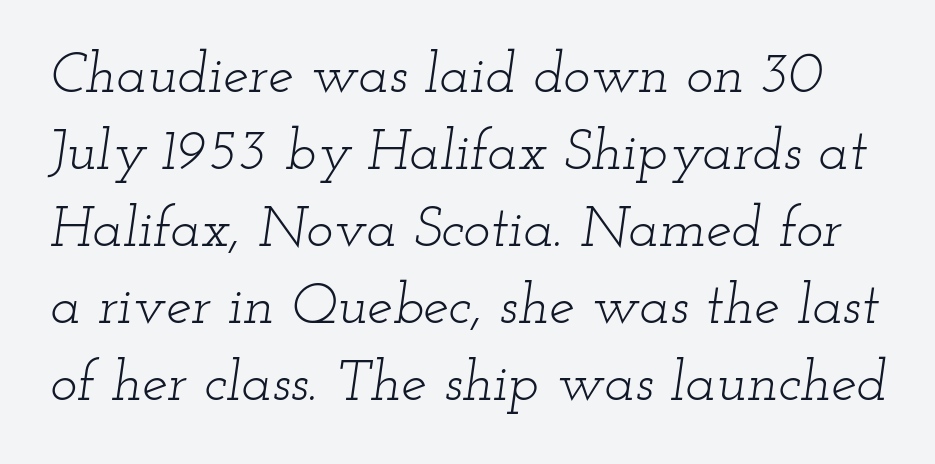
The image shows 57 px light, wide serif type, italic (leaning right); set normal line spacing (1.35x), normal letter spacing, not underlined; low stroke contrast and a small x-height.
